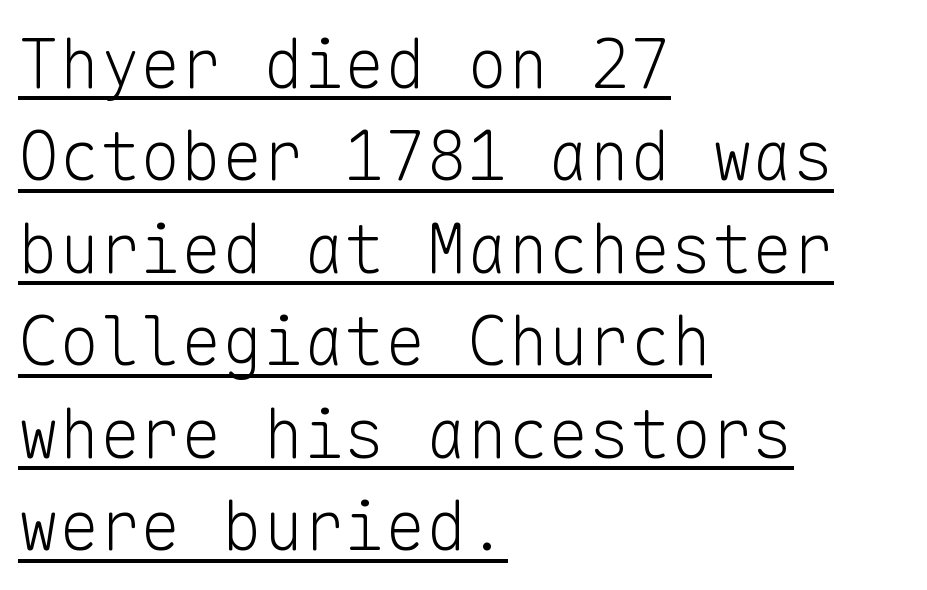
The image shows 68 px light sans-serif type, upright, monospaced; set left-aligned, normal line spacing (1.36x), normal letter spacing, underlined; low stroke contrast and a medium x-height.
